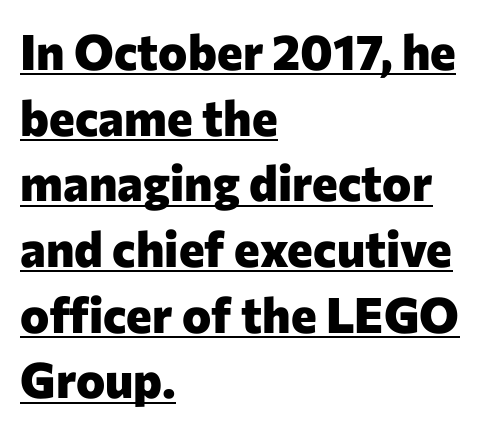
The image shows 49 px heavy sans-serif type, upright; set left-aligned, normal line spacing (1.34x), normal letter spacing, underlined; low stroke contrast and a medium x-height.
